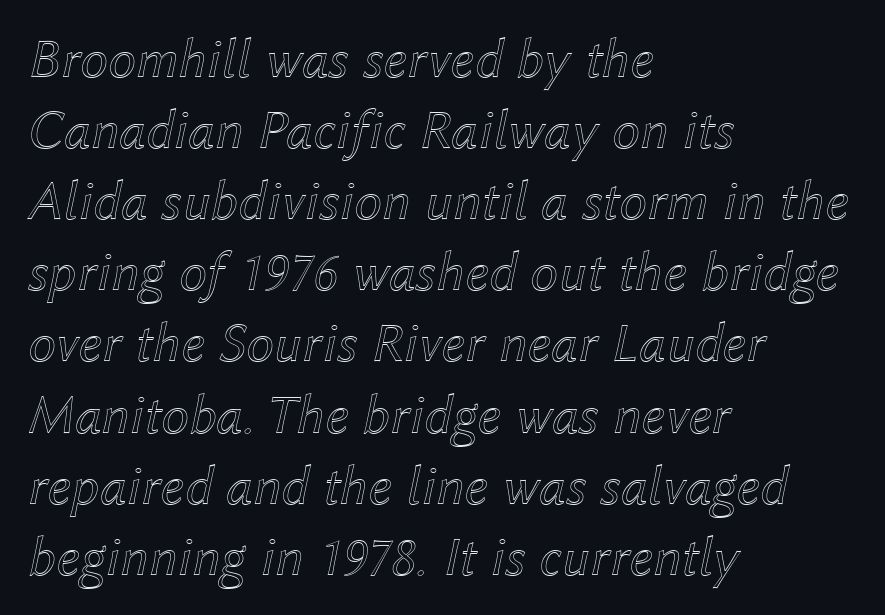
{"italic": "yes", "lean": "right", "slant_degrees": 12, "width": "normal", "x_height": "medium", "monospaced": "no", "underline": "no", "align": "left", "line_spacing": "normal", "line_spacing_ratio": 1.27, "letter_spacing": "normal", "letter_spacing_em": 0.0, "glyph_px": 56}
